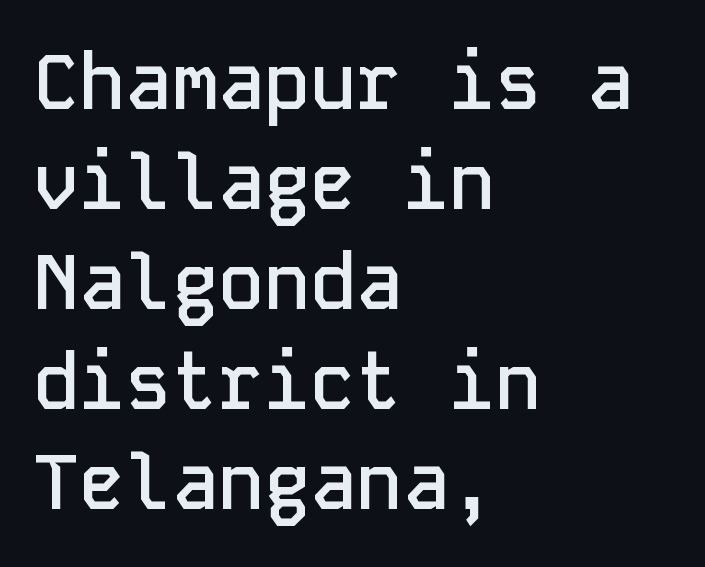
Q: Is the text bold? A: Semi-bold.
Q: Is the text italic (slanted)? A: No, it is upright.
Q: Is the typeface a serif or a sans-serif typeface? A: Sans-serif.
Q: Is the text underlined? A: No.
Q: How is the paragraph aligned? A: Left-aligned.
Q: Is the spacing between letters normal or unusually wide? A: Normal.
Q: Is the spacing between lines tight, normal or loose? A: Normal.
Q: Width (condensed, normal, or wide)? A: Normal.
Q: Stroke contrast? A: Low.
Q: x-height? A: Medium.
Q: Monospaced? A: Yes.
